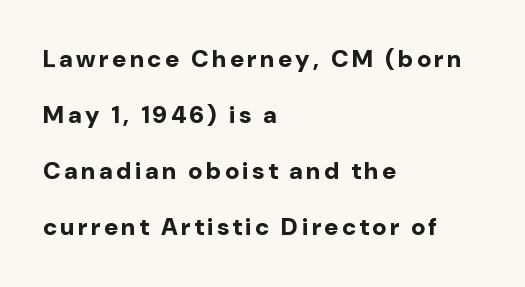
The image shows 24 px bold type, upright; set left-aligned, loose line spacing (2.34x), not underlined.
